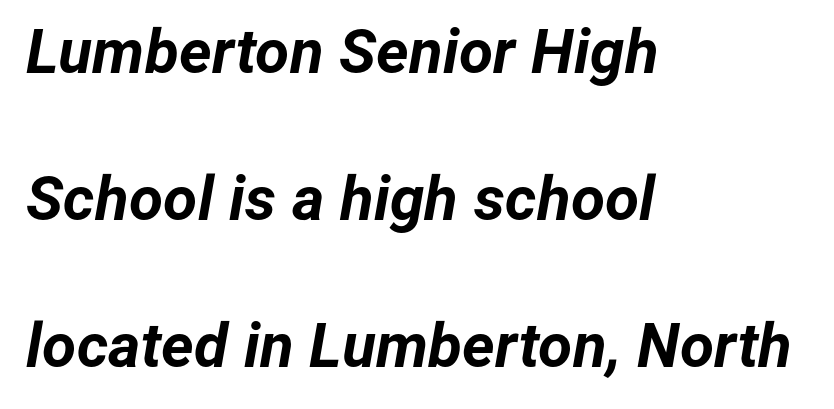
Q: Is the text bold? A: Yes.
Q: Is the text italic (slanted)? A: Yes, it leans right by about 12 degrees.
Q: Is the text underlined? A: No.
Q: How is the paragraph aligned? A: Left-aligned.
Q: Is the spacing between letters normal or unusually wide? A: Normal.
Q: Is the spacing between lines tight, normal or loose? A: Loose.
Q: Width (condensed, normal, or wide)? A: Normal.
Q: Stroke contrast? A: Low.
Q: x-height? A: Medium.
Q: Monospaced? A: No.
